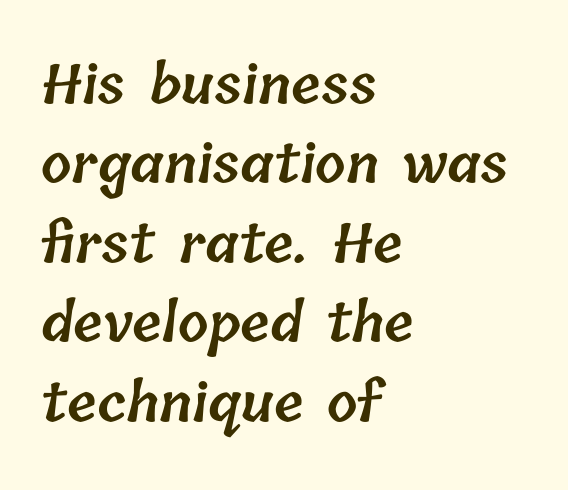
The image shows 54 px semibold type; set left-aligned, normal line spacing (1.47x), normal letter spacing, not underlined; low stroke contrast and a medium x-height.
